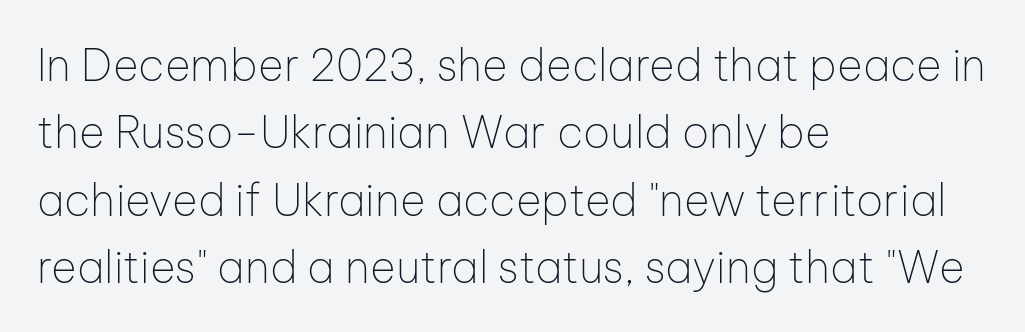
Q: Is the text bold? A: No.
Q: Is the text italic (slanted)? A: No, it is upright.
Q: Is the typeface a serif or a sans-serif typeface? A: Sans-serif.
Q: Is the text underlined? A: No.
Q: How is the paragraph aligned? A: Left-aligned.
Q: Is the spacing between letters normal or unusually wide? A: Normal.
Q: Is the spacing between lines tight, normal or loose? A: Normal.
Q: Width (condensed, normal, or wide)? A: Normal.
Q: Stroke contrast? A: Low.
Q: x-height? A: Medium.
Q: Monospaced? A: No.
